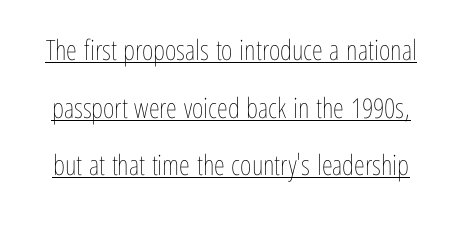
This reads as an unemphasized weight, regular at the heaviest. Posture: vertical. Reading down the column, the eye jumps a long way to each next line. A typesetter would call this proportional, since set widths differ per character.
